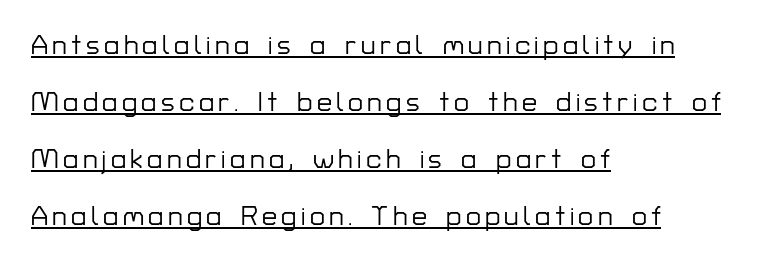
A rule runs beneath these lines of type. Visually the block forms a straight wall on the left and a jagged coastline on the right. The type sits square on the baseline with zero lean. The lines are spread far apart with generous leading.
